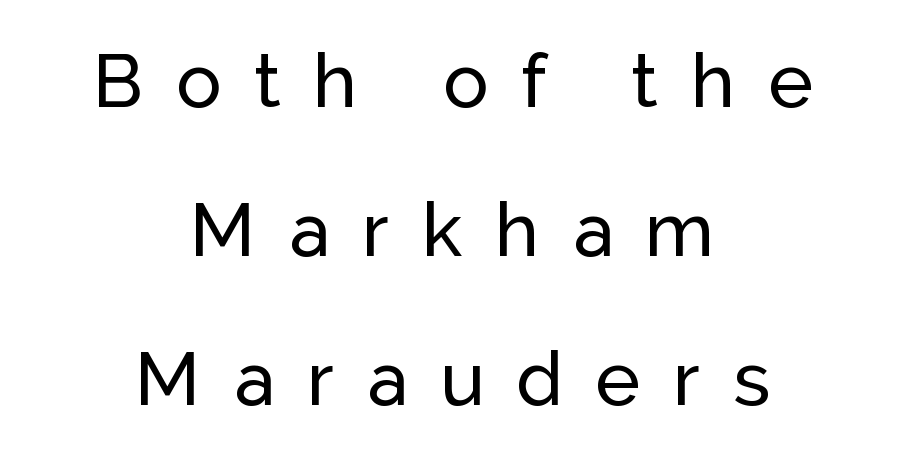
The image shows 75 px sans-serif type, upright; set centered, loose line spacing (1.99x), unusually wide letter spacing (+0.44 em), not underlined; low stroke contrast and a medium x-height.
